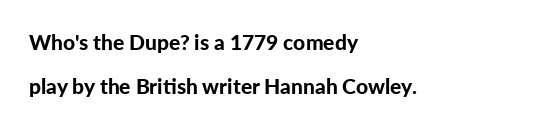
The passage shown has conventional tracking throughout. This sample is left-justified, so line endings fall wherever the words run out. The face used here has the dense, thick strokes of a bold. Bare-footed words on every line. The lines are spread far apart with generous leading. No italicization has been applied; the sample stays upright.
